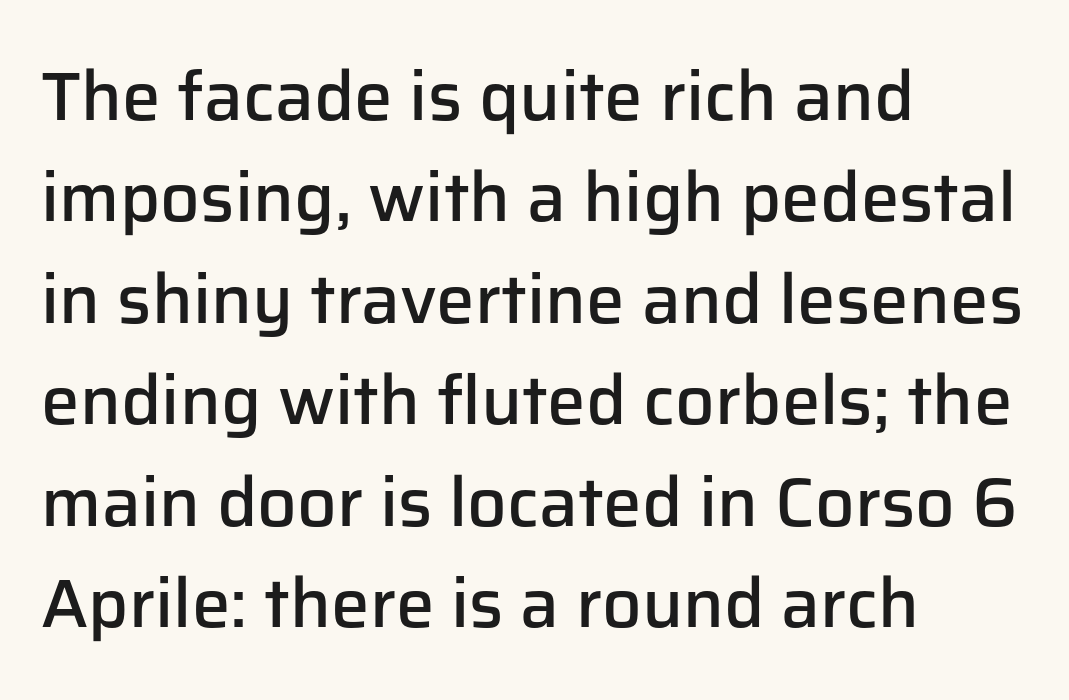
{"serif": "no", "italic": "no", "bold": "semi", "weight": "semibold", "width": "normal", "stroke_contrast": "low", "x_height": "medium", "monospaced": "no", "underline": "no", "align": "left", "line_spacing": "normal", "line_spacing_ratio": 1.47, "letter_spacing": "normal", "letter_spacing_em": 0.0, "glyph_px": 69}
